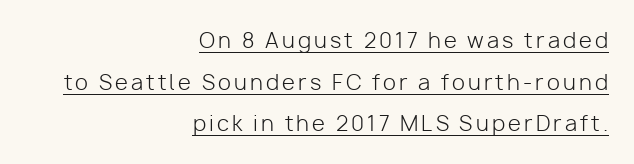
Underline: present. The space between consecutive lines is lavish. Do the letters lean? They stand straight. The rag falls on the left side of this text block. Think standard paragraph weight, or any step lighter than that.
